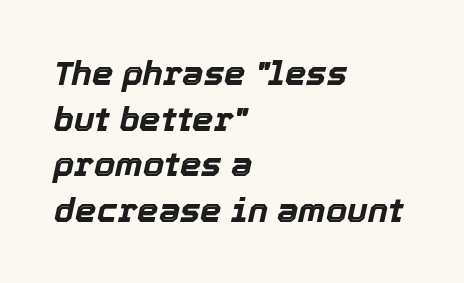
{"italic": "yes", "lean": "right", "slant_degrees": 12, "bold": "yes", "weight": "bold", "width": "normal", "x_height": "medium", "monospaced": "no", "underline": "no", "align": "left", "line_spacing": "normal", "line_spacing_ratio": 1.34, "letter_spacing": "normal", "letter_spacing_em": 0.0, "glyph_px": 34}
